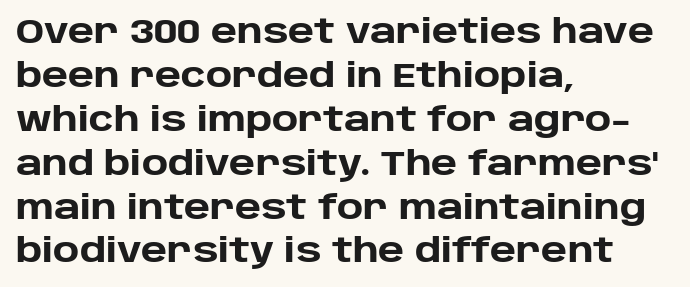
{"serif": "no", "italic": "no", "bold": "yes", "weight": "heavy", "width": "normal", "stroke_contrast": "low", "x_height": "large", "monospaced": "no", "underline": "no", "align": "left", "line_spacing": "normal", "line_spacing_ratio": 1.33, "letter_spacing": "normal", "letter_spacing_em": 0.0, "glyph_px": 33}
